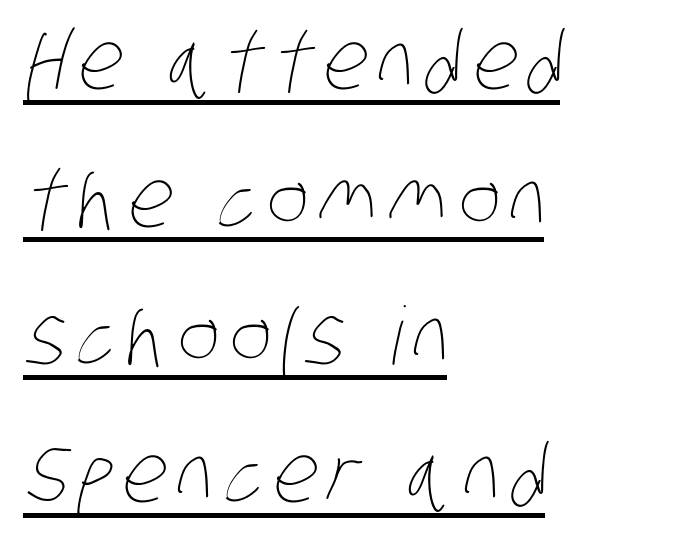
Q: Is the text bold? A: No.
Q: Is the text underlined? A: Yes.
Q: How is the paragraph aligned? A: Left-aligned.
Q: Width (condensed, normal, or wide)? A: Condensed.
Q: Stroke contrast? A: Low.
Q: x-height? A: Large.
Q: Monospaced? A: No.
